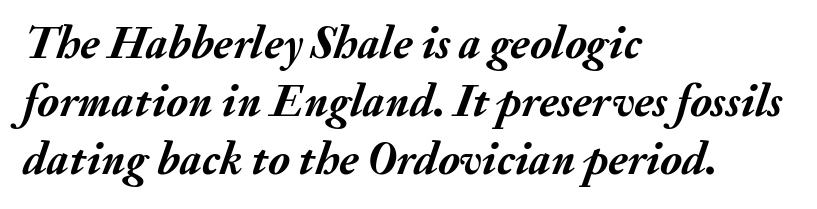
{"italic": "yes", "lean": "right", "slant_degrees": 20, "bold": "yes", "weight": "semibold", "width": "normal", "stroke_contrast": "medium", "x_height": "small", "monospaced": "no", "underline": "no", "align": "left", "line_spacing": "normal", "line_spacing_ratio": 1.26, "letter_spacing": "normal", "letter_spacing_em": 0.0, "glyph_px": 46}
